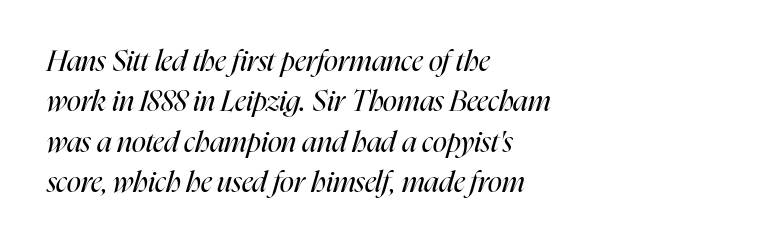
Quick note: underline off. The letters advance in unequal steps, a hallmark of proportional type. Italic? Definitely — the glyphs are oblique. Regarding leading, the lines here are spaced in the standard way.
